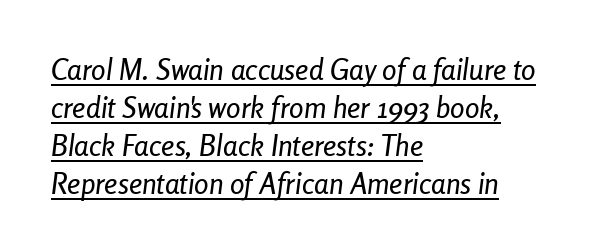
The image shows 29 px condensed type, italic (leaning right); set left-aligned, normal line spacing (1.31x), normal letter spacing, underlined; low stroke contrast and a medium x-height.
